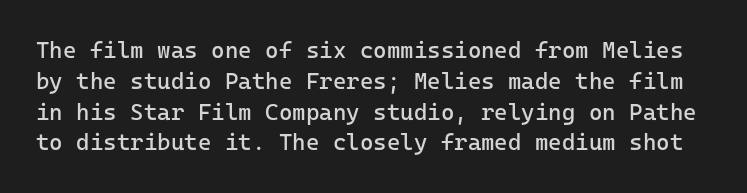
{"italic": "no", "bold": "no", "underline": "no", "line_spacing": "normal", "line_spacing_ratio": 1.34, "letter_spacing": "normal", "letter_spacing_em": 0.0, "glyph_px": 23}
